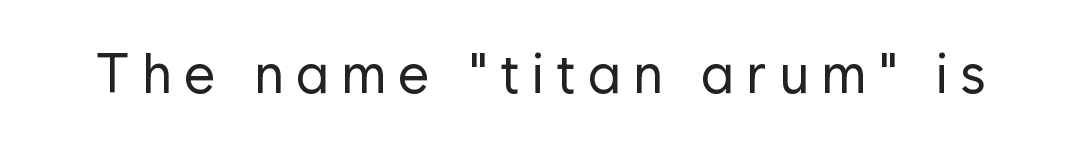
Beneath every word, the page is bare. A sans-serif font was chosen for this passage. This sample uses expanded letter spacing, leaving extra air between glyphs. The letters advance in unequal steps, a hallmark of proportional type. It's the straight-up-and-down kind of type.
